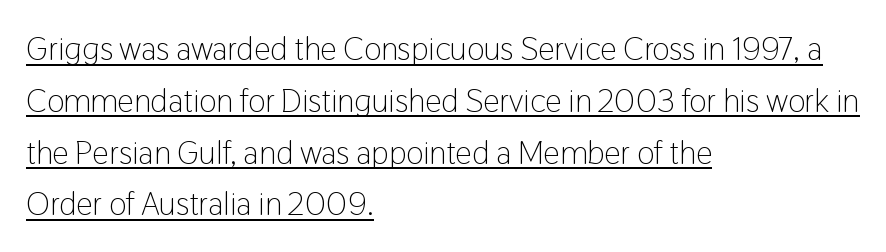
{"serif": "no", "italic": "no", "bold": "no", "weight": "light", "width": "condensed", "stroke_contrast": "low", "x_height": "medium", "monospaced": "no", "underline": "yes", "align": "left", "line_spacing": "normal", "line_spacing_ratio": 1.57, "letter_spacing": "normal", "letter_spacing_em": 0.0, "glyph_px": 33}
